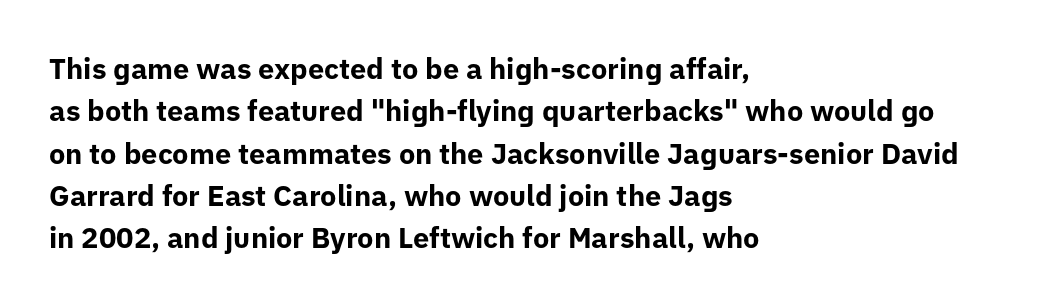
Q: Is the text bold? A: Yes.
Q: Is the text italic (slanted)? A: No, it is upright.
Q: Is the typeface a serif or a sans-serif typeface? A: Sans-serif.
Q: Is the text underlined? A: No.
Q: How is the paragraph aligned? A: Left-aligned.
Q: Is the spacing between letters normal or unusually wide? A: Normal.
Q: Is the spacing between lines tight, normal or loose? A: Normal.
Q: Width (condensed, normal, or wide)? A: Normal.
Q: Stroke contrast? A: Low.
Q: x-height? A: Medium.
Q: Monospaced? A: No.
